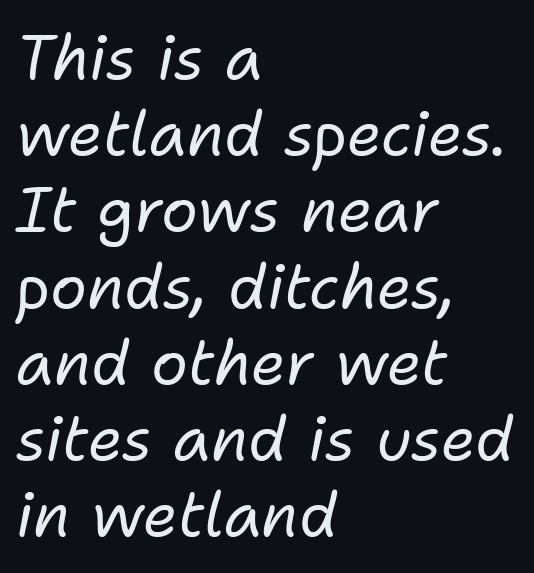
{"italic": "yes", "lean": "right", "slant_degrees": 11, "bold": "no", "weight": "regular", "width": "normal", "stroke_contrast": "low", "x_height": "medium", "monospaced": "no", "underline": "no", "align": "left", "line_spacing": "normal", "line_spacing_ratio": 1.25, "letter_spacing": "normal", "letter_spacing_em": 0.0, "glyph_px": 61}
